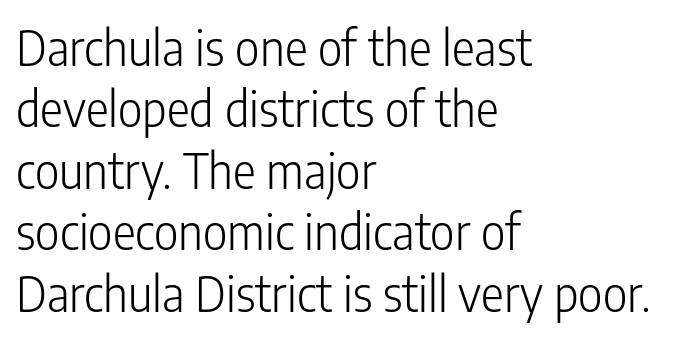
{"serif": "no", "italic": "no", "bold": "no", "weight": "light", "width": "condensed", "stroke_contrast": "low", "x_height": "medium", "monospaced": "no", "underline": "no", "align": "left", "line_spacing": "normal", "line_spacing_ratio": 1.28, "letter_spacing": "normal", "letter_spacing_em": 0.0, "glyph_px": 48}
